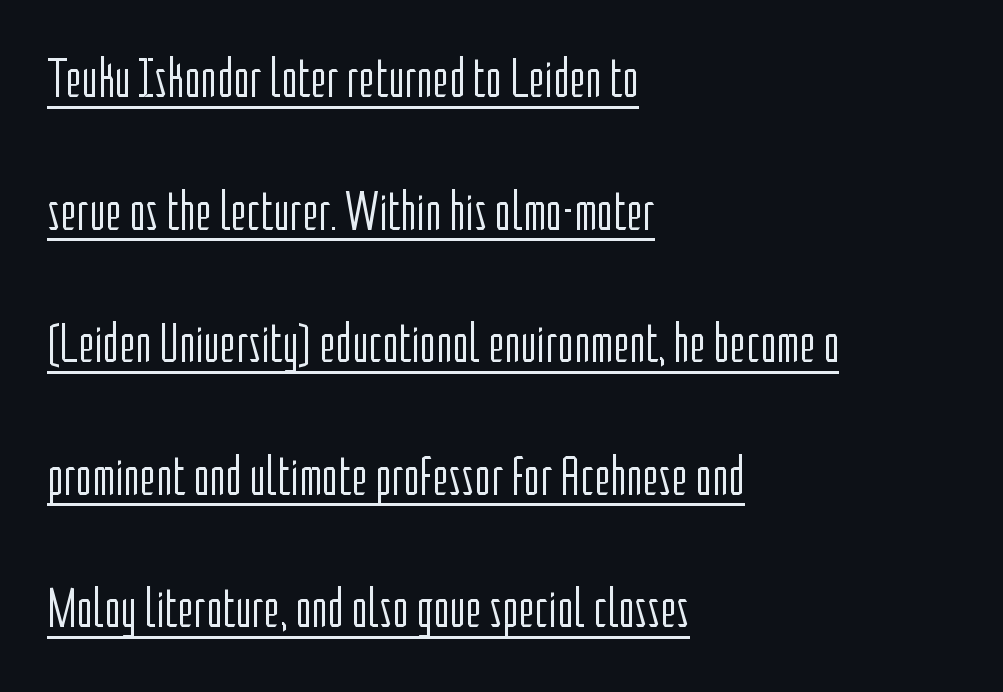
{"serif": "no", "italic": "no", "bold": "no", "weight": "light", "width": "condensed", "stroke_contrast": "low", "x_height": "medium", "monospaced": "no", "underline": "yes", "align": "left", "line_spacing": "loose", "line_spacing_ratio": 2.41, "letter_spacing": "normal", "letter_spacing_em": 0.0, "glyph_px": 55}
